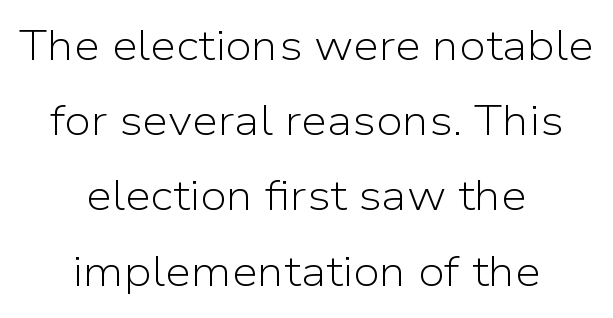
Stems and bowls with no extra thickness — not bold. Just letters on the line, the space beneath them empty. You could not count columns in this text — the font is proportionally spaced. Letter spacing: default. Unlike italic type, these characters show no tilt at all. Short and long lines alike share a common midpoint.
